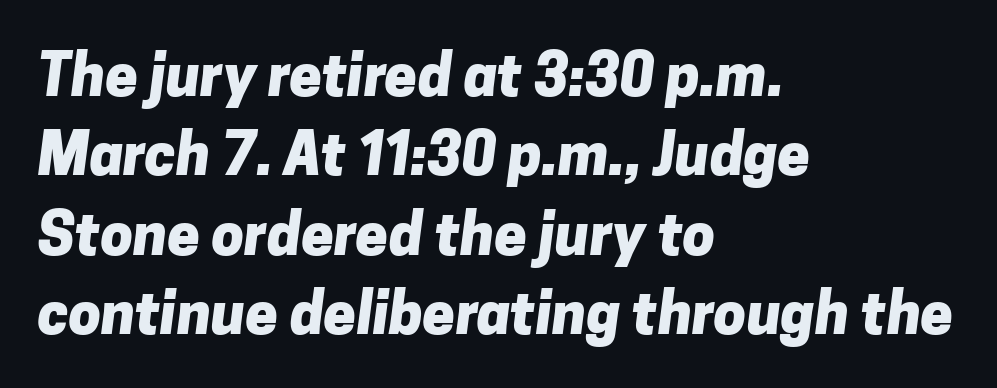
Q: Is the text bold? A: Yes.
Q: Is the typeface a serif or a sans-serif typeface? A: Sans-serif.
Q: Is the text underlined? A: No.
Q: How is the paragraph aligned? A: Left-aligned.
Q: Is the spacing between letters normal or unusually wide? A: Normal.
Q: Is the spacing between lines tight, normal or loose? A: Normal.
Q: Width (condensed, normal, or wide)? A: Normal.
Q: Stroke contrast? A: Low.
Q: x-height? A: Medium.
Q: Monospaced? A: No.
